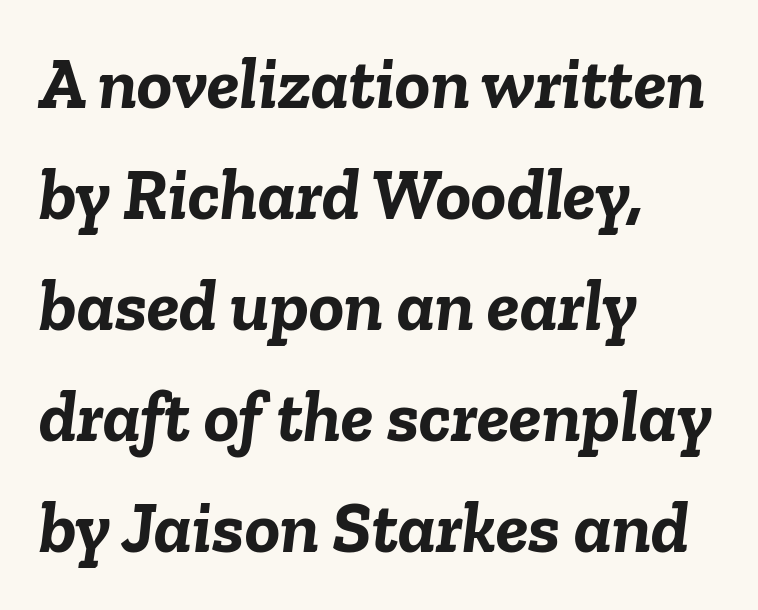
The image shows 73 px semibold type, italic (leaning right); set left-aligned, normal line spacing (1.52x), normal letter spacing, not underlined; low stroke contrast and a medium x-height.
